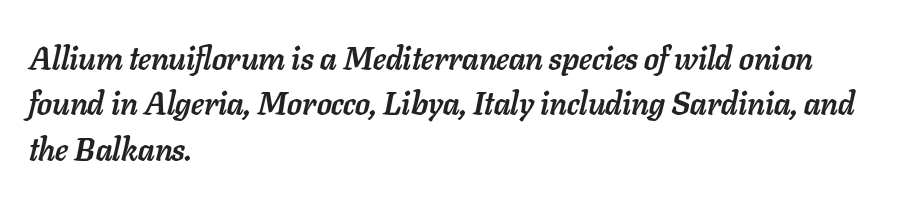
{"italic": "yes", "lean": "right", "slant_degrees": 11, "bold": "yes", "weight": "semibold", "width": "normal", "stroke_contrast": "low", "x_height": "medium", "monospaced": "no", "underline": "no", "align": "left", "line_spacing": "normal", "line_spacing_ratio": 1.42, "letter_spacing": "normal", "letter_spacing_em": 0.0, "glyph_px": 32}
